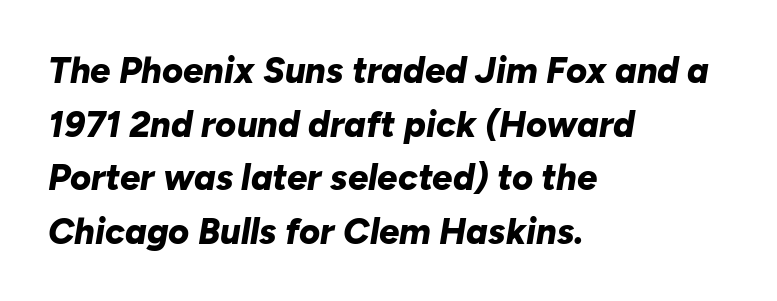
The line texture is even and compact thanks to regular tracking. A clean baseline with only descenders dipping below it. The typography opts for an oblique posture over an upright one. One-word summary of the alignment: left. In terms of weight, the rendering is a true, heavy bold.
